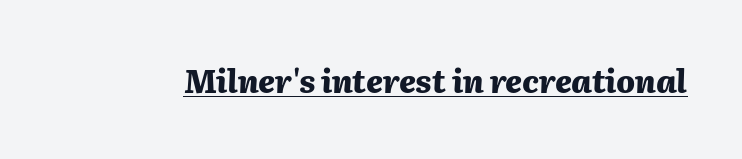
{"italic": "yes", "lean": "right", "slant_degrees": 2, "bold": "yes", "weight": "heavy", "width": "normal", "stroke_contrast": "medium", "x_height": "medium", "monospaced": "no", "underline": "yes", "letter_spacing": "normal", "letter_spacing_em": 0.0, "glyph_px": 31}
